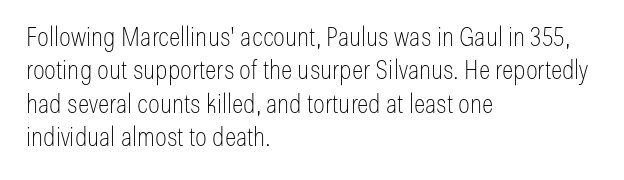
Q: Is the text bold? A: No.
Q: Is the text italic (slanted)? A: No, it is upright.
Q: Is the text underlined? A: No.
Q: How is the paragraph aligned? A: Left-aligned.
Q: Is the spacing between letters normal or unusually wide? A: Normal.
